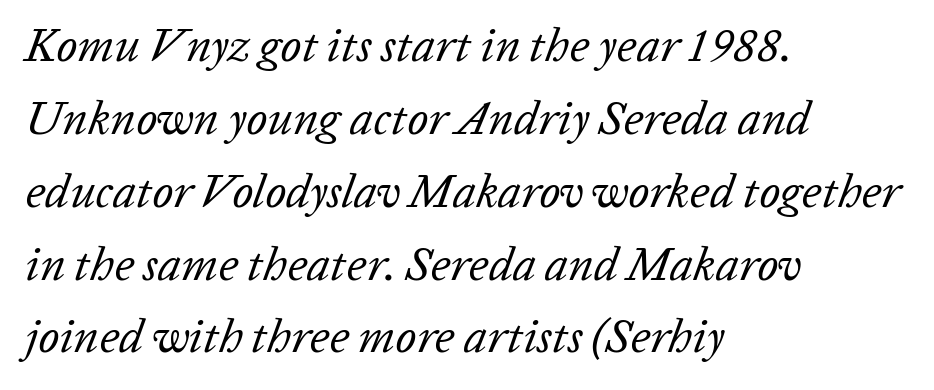
The image shows 47 px regular-weight type, italic (leaning right); set left-aligned, normal line spacing (1.55x), normal letter spacing, not underlined; low stroke contrast and a medium x-height.
